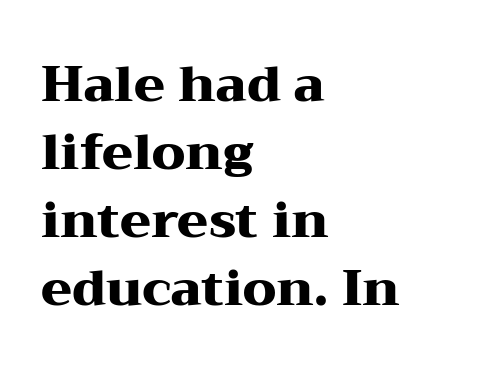
The face used here is seriffed, in the tradition of book romans. The axis of the letterforms is exactly vertical. Nobody touched the tracking dial on this one. All the whitespace from short lines collects on the right.
